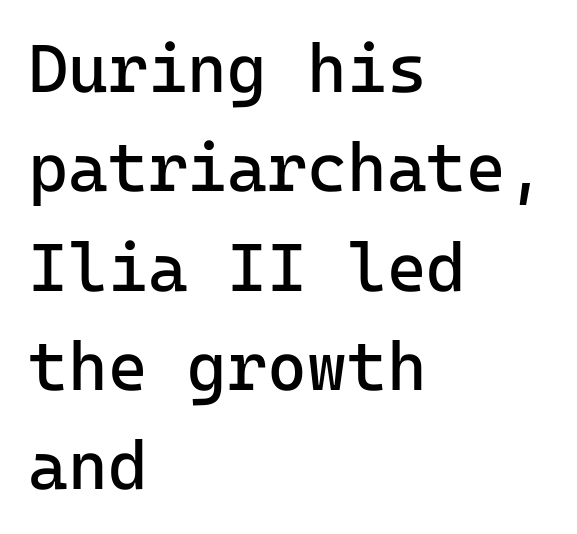
In terms of posture, this sample is upright. Weight: in the light-to-regular range. The rows are spaced the way most documents space them. The text block is weighted toward the left margin, trailing off unevenly rightward. The glyphs are unaccompanied by any horizontal stroke below them. No feet cap the strokes, marking this as sans-serif type.
